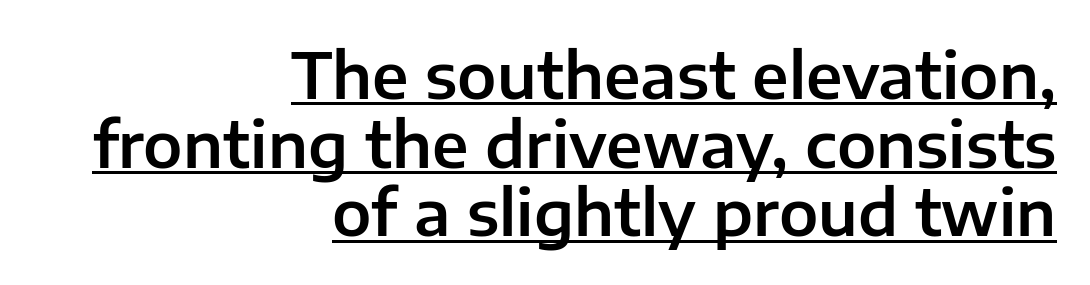
{"serif": "no", "italic": "no", "width": "normal", "stroke_contrast": "low", "x_height": "medium", "monospaced": "no", "underline": "yes", "align": "right", "line_spacing": "tight", "line_spacing_ratio": 1.09, "letter_spacing": "normal", "letter_spacing_em": 0.0, "glyph_px": 63}
